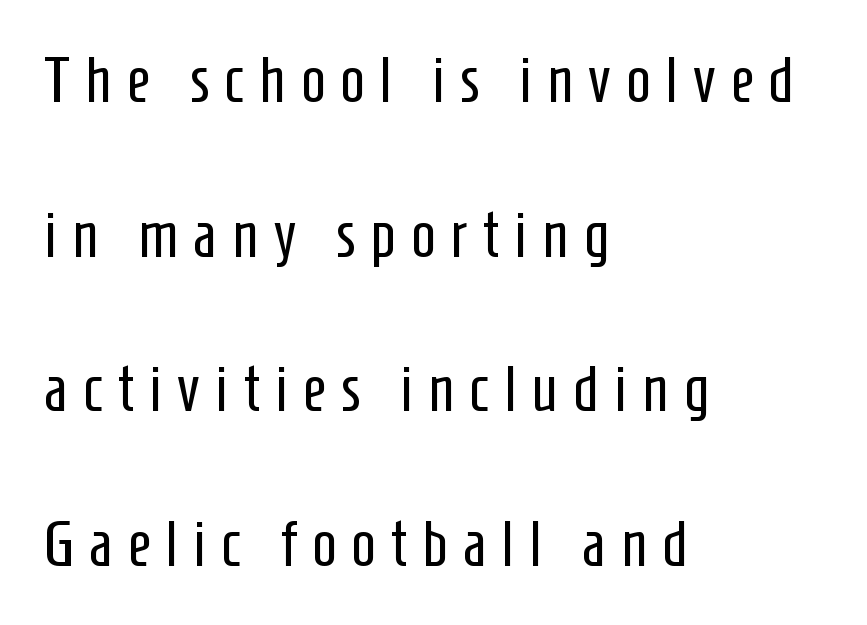
Designer's note — italics off, roman on. What stands out about the letter spacing? Its width — letters are far apart. To sum up the face: it is a sans, with no serifs. No word sits above an underline. Reading down the column, the eye jumps a long way to each next line. Bold? No — there's no thickening of the strokes.
